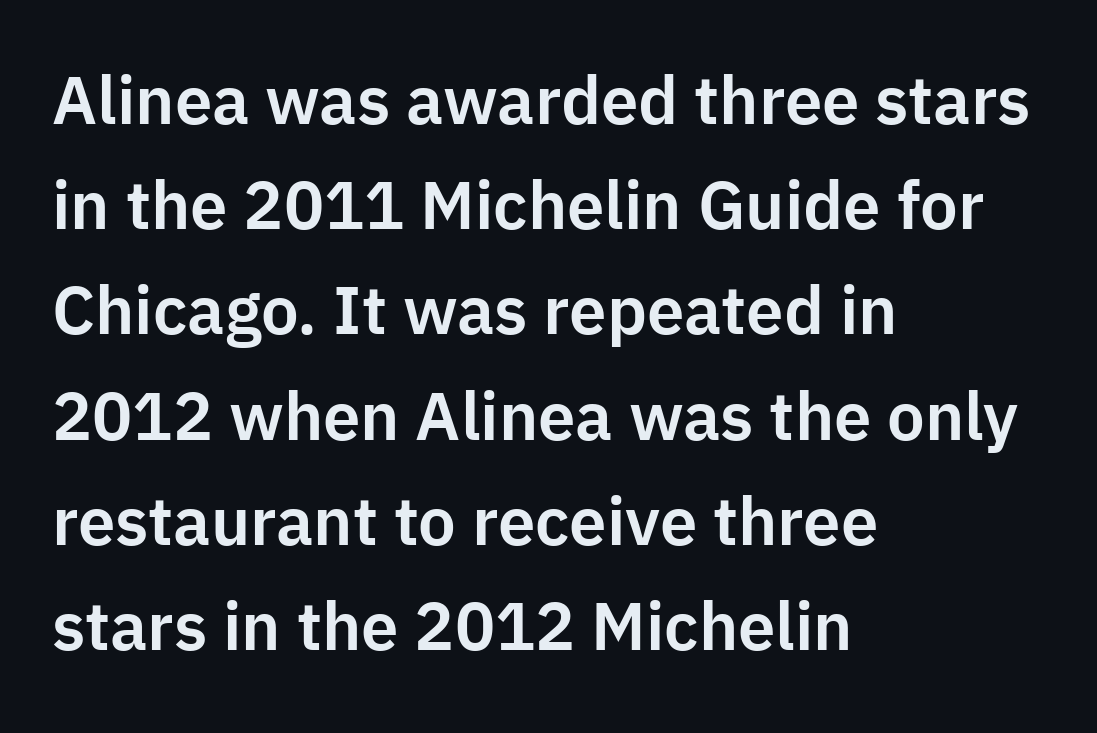
The image shows 67 px sans-serif type, upright; set left-aligned, normal line spacing (1.57x), normal letter spacing, not underlined; low stroke contrast and a medium x-height.
